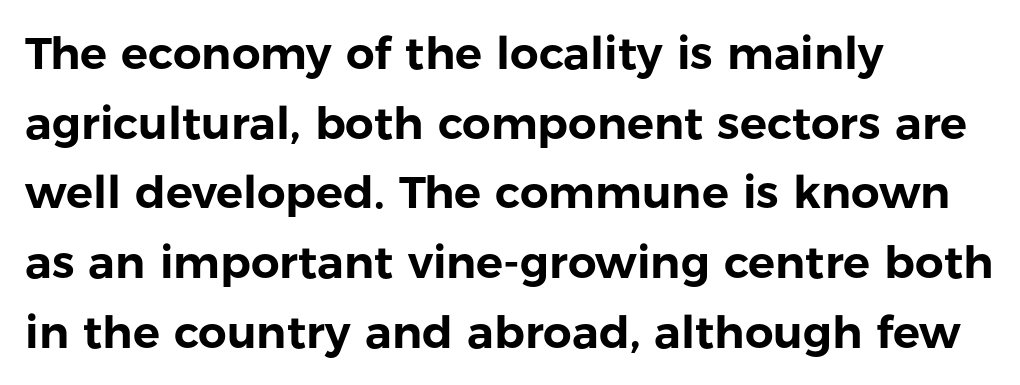
This sample has the flowing, uneven cadence of proportional lettering. Typographically, this falls in the sans-serif category. Regular leading. The axis of the letterforms is exactly vertical. The text block is weighted toward the left margin, trailing off unevenly rightward. A typesetter would call this zero additional tracking.
